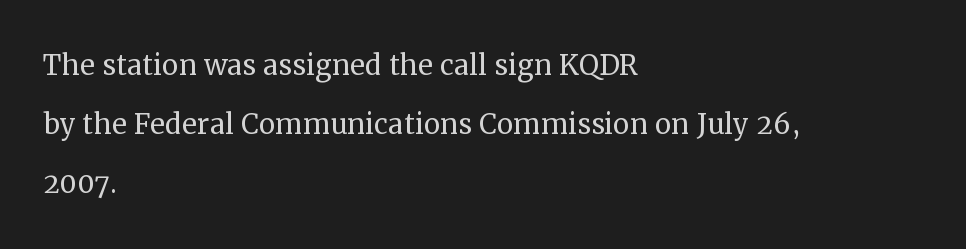
A serif font was chosen for this passage. Summary of weight: not heavy and not bold. Think of a printed novel: that variable character pitch is what you see here. The horizontal fit of the characters is conventional and even. Honestly, there is no underline to notice here at all. Horizontal bands of white between lines are of average thickness.
